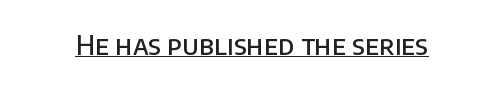
{"italic": "no", "bold": "semi", "underline": "yes", "letter_spacing": "normal", "letter_spacing_em": 0.0, "glyph_px": 26}
